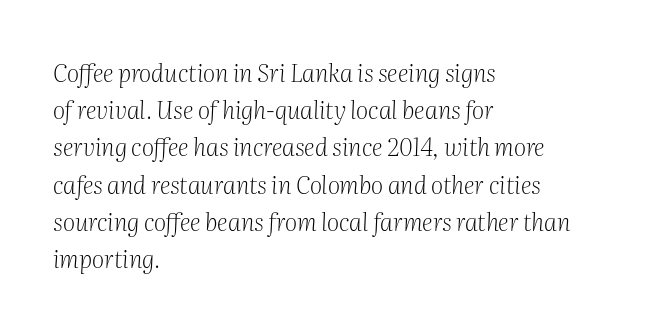
{"italic": "yes", "lean": "right", "slant_degrees": 2, "bold": "no", "underline": "no", "align": "left", "line_spacing": "normal", "line_spacing_ratio": 1.55, "letter_spacing": "normal", "letter_spacing_em": 0.0, "glyph_px": 24}
